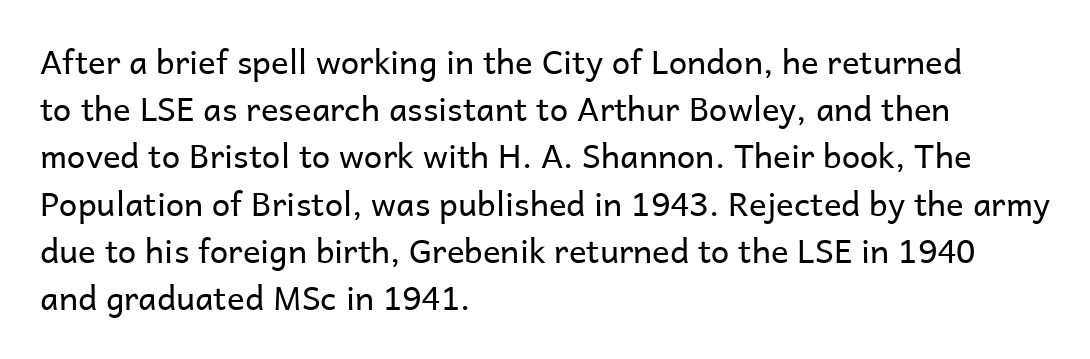
{"serif": "no", "italic": "no", "bold": "no", "weight": "regular", "width": "normal", "stroke_contrast": "low", "x_height": "medium", "monospaced": "no", "underline": "no", "align": "left", "line_spacing": "normal", "line_spacing_ratio": 1.43, "letter_spacing": "normal", "letter_spacing_em": 0.0, "glyph_px": 33}
